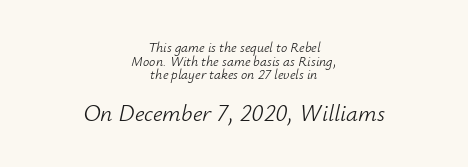
The image shows 24 px text type, italic (leaning right); set centered, tight line spacing (0.97x), normal letter spacing, not underlined; the second (bottom) block is 1.71x larger.
